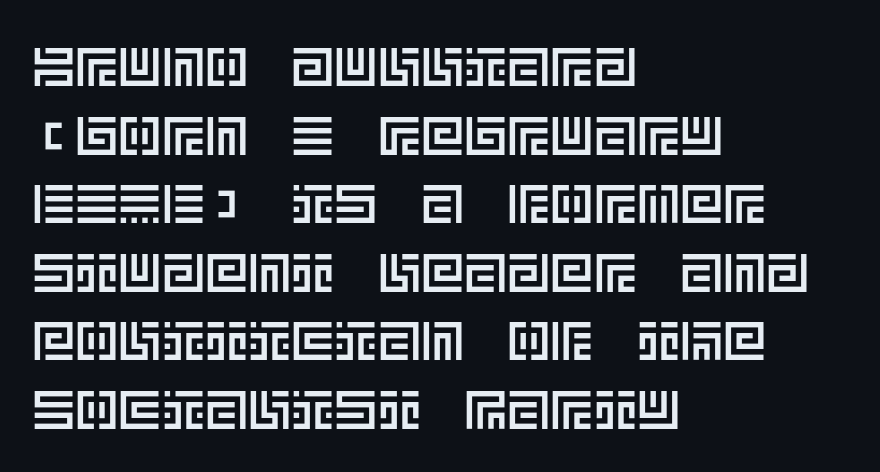
Q: Is the text italic (slanted)? A: No, it is upright.
Q: Is the text underlined? A: No.
Q: How is the paragraph aligned? A: Left-aligned.
Q: Is the spacing between letters normal or unusually wide? A: Normal.
Q: Is the spacing between lines tight, normal or loose? A: Normal.
Q: Width (condensed, normal, or wide)? A: Normal.
Q: x-height? A: Large.
